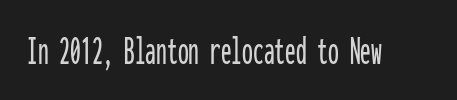
The image shows 43 px condensed sans-serif type, upright, monospaced; set normal letter spacing, not underlined; low stroke contrast and a medium x-height.
